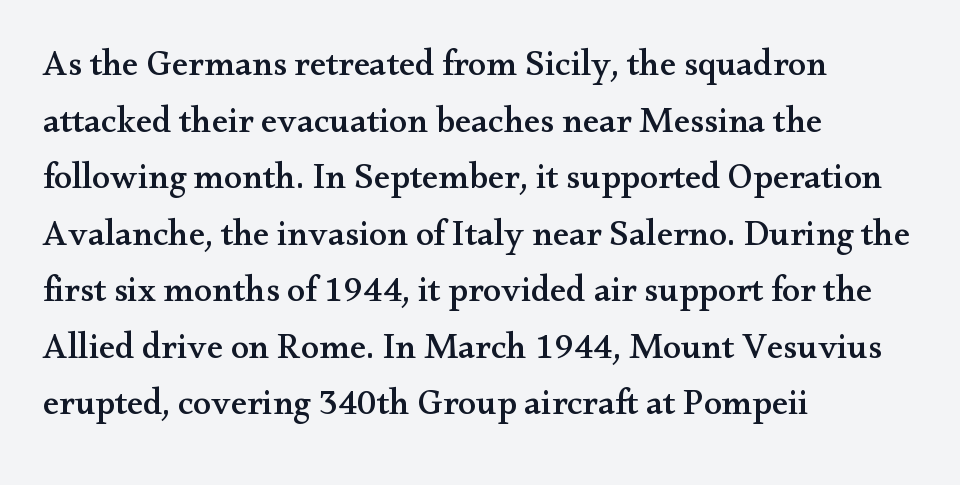
This is the regular roman posture of the typeface. The block of text has a typical density, with ordinary space between rows. The text block is weighted toward the left margin, trailing off unevenly rightward. To sum up the face: it has serifs. Tracking here is standard; glyphs follow each other at the usual distance.
